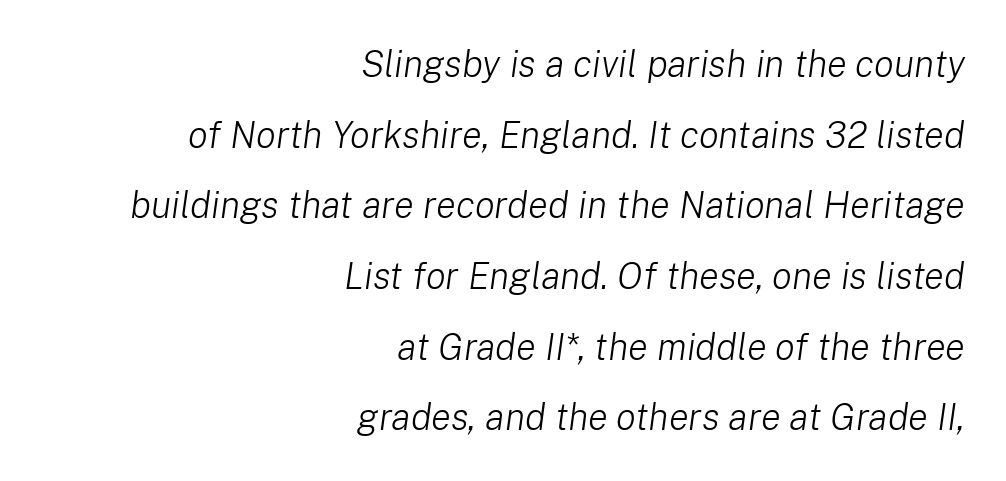
Q: Is the text bold? A: No.
Q: Is the text italic (slanted)? A: Yes, it leans right by about 8 degrees.
Q: Is the text underlined? A: No.
Q: How is the paragraph aligned? A: Right-aligned.
Q: Is the spacing between letters normal or unusually wide? A: Normal.
Q: Is the spacing between lines tight, normal or loose? A: Loose.
Q: Width (condensed, normal, or wide)? A: Normal.
Q: Stroke contrast? A: Low.
Q: x-height? A: Medium.
Q: Monospaced? A: No.
